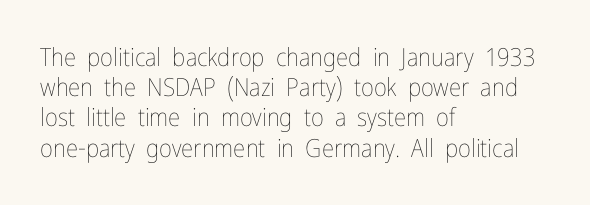
Q: Is the text bold? A: No.
Q: Is the text italic (slanted)? A: No, it is upright.
Q: Is the text underlined? A: No.
Q: How is the paragraph aligned? A: Left-aligned.
Q: Is the spacing between letters normal or unusually wide? A: Normal.
